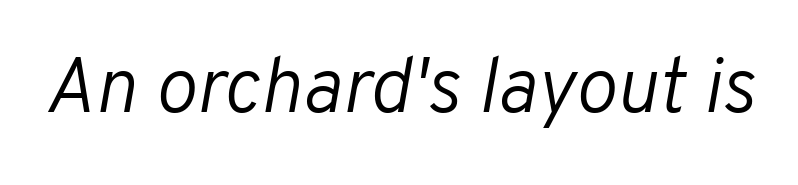
{"italic": "yes", "lean": "right", "slant_degrees": 10, "bold": "no", "weight": "light", "width": "normal", "stroke_contrast": "low", "x_height": "medium", "monospaced": "no", "underline": "no", "letter_spacing": "normal", "letter_spacing_em": 0.0, "glyph_px": 78}
